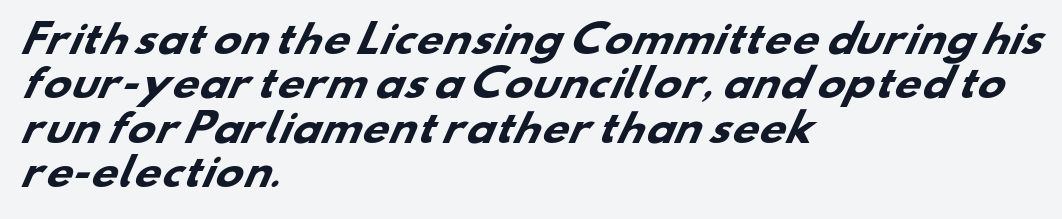
Tracking here is standard; glyphs follow each other at the usual distance. The glyphs in this specimen are sans serif. Underline: absent. This rendering uses left alignment, leaving the right contour irregular. Typesetter's note: full bold, strokes at maximum text heaviness. A typesetter would call this proportional, since set widths differ per character.
